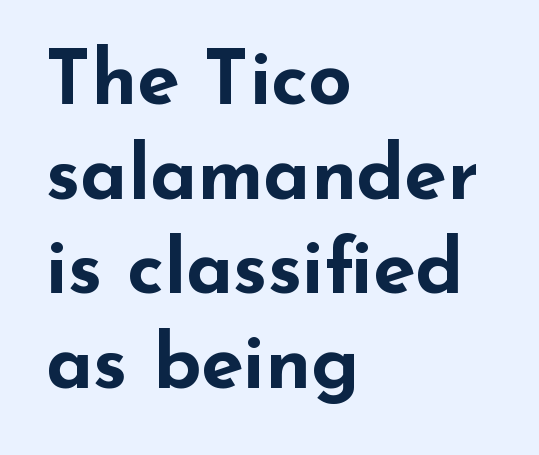
The image shows 77 px bold, wide sans-serif type, upright; set left-aligned, line spacing 1.23x, normal letter spacing, not underlined; low stroke contrast and a small x-height.
